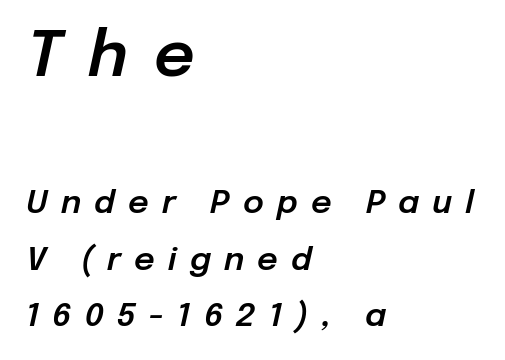
{"italic": "yes", "lean": "right", "slant_degrees": 12, "width": "normal", "stroke_contrast": "low", "x_height": "medium", "monospaced": "no", "underline": "no", "align": "left", "line_spacing_ratio": 1.76, "letter_spacing": "wide", "letter_spacing_em": 0.41, "larger_block": "first", "size_ratio": 1.97, "glyph_px": 63}
